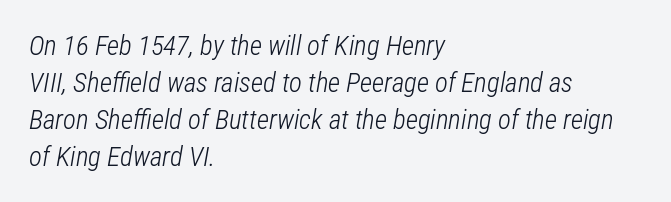
The image shows 27 px text type, italic (leaning right); set left-aligned, normal line spacing (1.37x), normal letter spacing, not underlined.
